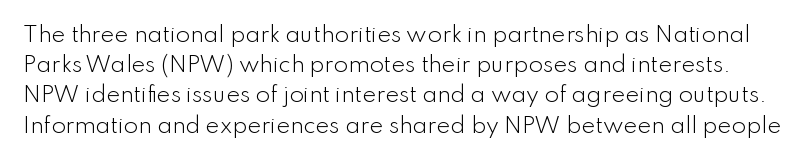
The words here are not underlined. Caption: face not bold, strokes unweighted. Notice how descenders clear the ascenders below comfortably — that's standard leading. The lettering holds an erect, upright posture throughout. Default kerning and tracking; the words read as compact shapes.
